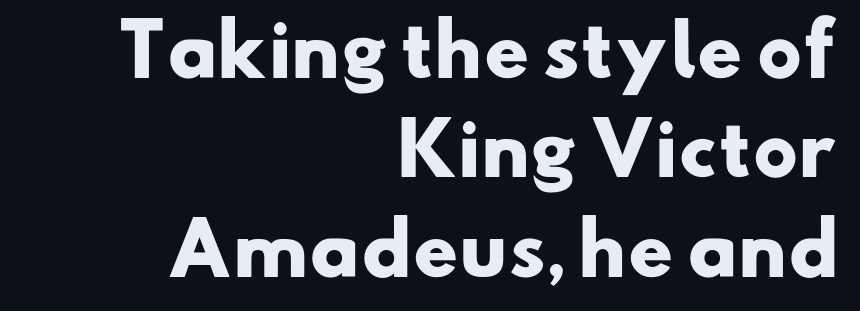
The image shows 70 px heavy, wide sans-serif type; set right-aligned, normal line spacing (1.42x), normal letter spacing, not underlined; low stroke contrast and a small x-height.
